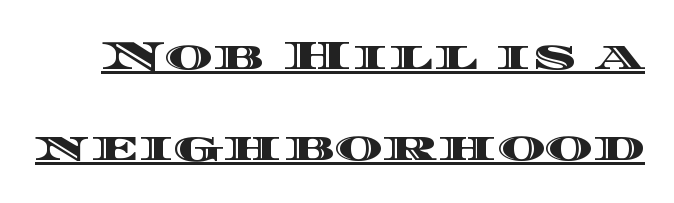
The image shows 41 px wide type, upright; set loose line spacing (2.23x), normal letter spacing, underlined; a large x-height.
